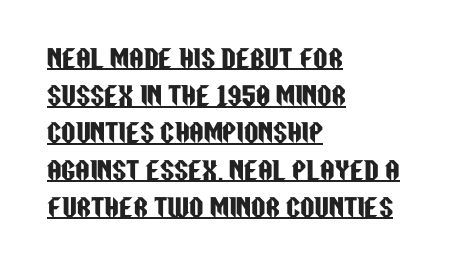
Q: Is the text italic (slanted)? A: No, it is upright.
Q: Is the text underlined? A: Yes.
Q: How is the paragraph aligned? A: Left-aligned.
Q: Is the spacing between letters normal or unusually wide? A: Normal.
Q: Is the spacing between lines tight, normal or loose? A: Normal.
